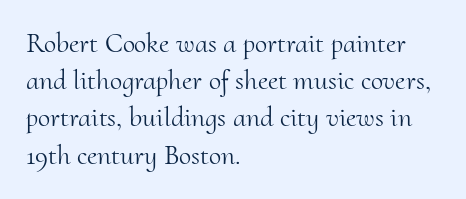
The image shows 28 px light serif type, upright; set left-aligned, normal line spacing (1.33x), normal letter spacing, not underlined; medium stroke contrast and a small x-height.
